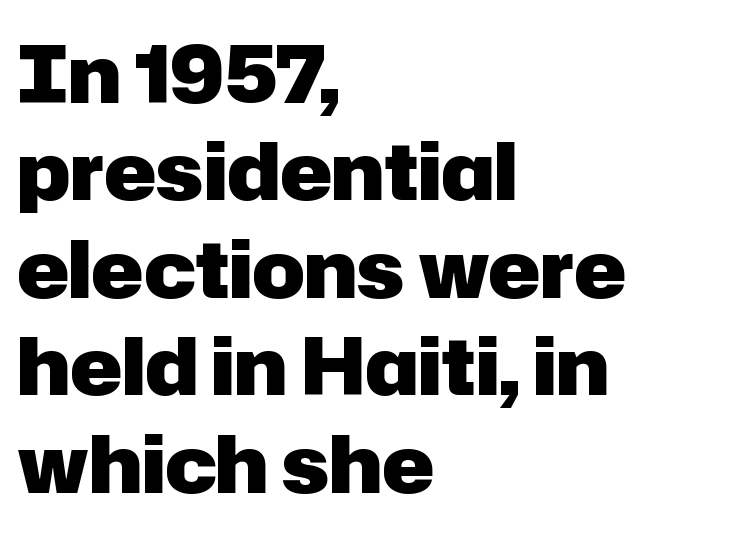
Q: Is the text bold? A: Yes.
Q: Is the text italic (slanted)? A: No, it is upright.
Q: Is the typeface a serif or a sans-serif typeface? A: Sans-serif.
Q: Is the text underlined? A: No.
Q: How is the paragraph aligned? A: Left-aligned.
Q: Is the spacing between letters normal or unusually wide? A: Normal.
Q: Is the spacing between lines tight, normal or loose? A: Normal.
Q: Width (condensed, normal, or wide)? A: Normal.
Q: Stroke contrast? A: Low.
Q: x-height? A: Medium.
Q: Monospaced? A: No.
